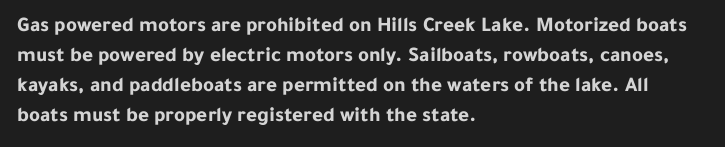
The image shows 21 px bold type, upright; set left-aligned, normal line spacing (1.43x), normal letter spacing, not underlined.
